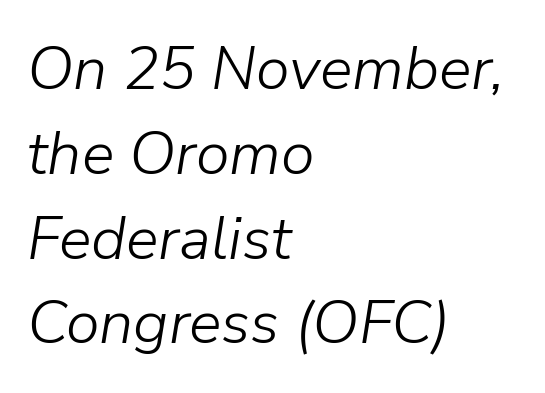
The image shows 61 px light type, italic (leaning right); set left-aligned, normal line spacing (1.39x), normal letter spacing, not underlined; low stroke contrast and a medium x-height.
